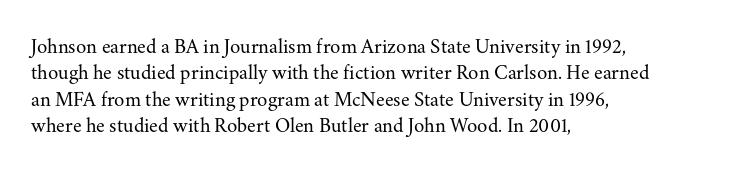
{"italic": "no", "bold": "no", "underline": "no", "align": "left", "line_spacing": "normal", "line_spacing_ratio": 1.26, "letter_spacing": "normal", "letter_spacing_em": 0.0, "glyph_px": 21}
